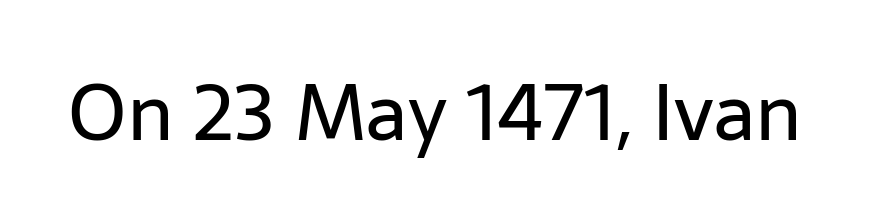
Posture: straight, roman, zero tilt. Ink coverage per letter is moderate at most. Here the designer chose a conventional face with non-uniform glyph widths. This is sans-serif lettering, the kind often seen on screens and signage. What stands out about the letter spacing? Nothing — it is the standard amount.
